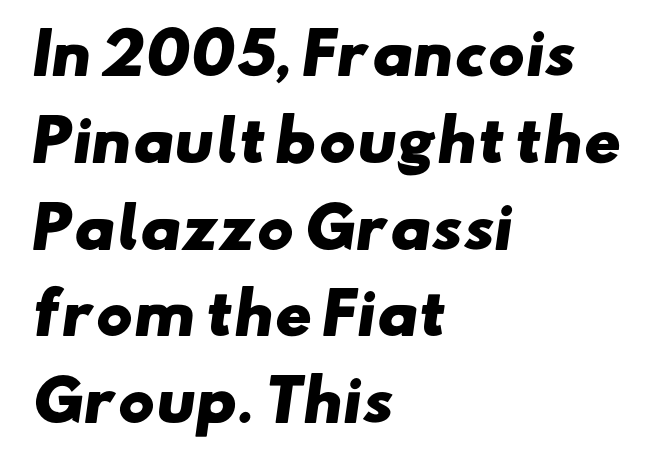
{"serif": "no", "bold": "yes", "weight": "heavy", "width": "wide", "stroke_contrast": "low", "x_height": "small", "monospaced": "no", "underline": "no", "align": "left", "line_spacing": "normal", "line_spacing_ratio": 1.55, "letter_spacing": "normal", "letter_spacing_em": 0.0, "glyph_px": 56}
